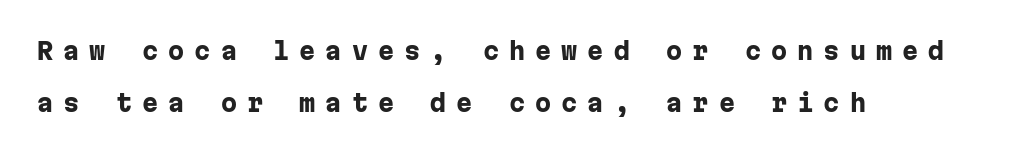
Q: Is the text bold? A: Yes.
Q: Is the text italic (slanted)? A: No, it is upright.
Q: Is the text underlined? A: No.
Q: How is the paragraph aligned? A: Left-aligned.
Q: Is the spacing between letters normal or unusually wide? A: Unusually wide.
Q: Is the spacing between lines tight, normal or loose? A: Loose.
